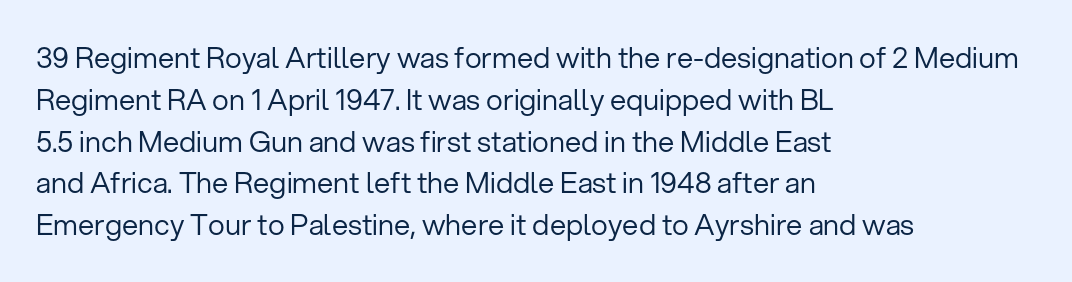
{"serif": "no", "italic": "no", "bold": "no", "weight": "regular", "width": "normal", "stroke_contrast": "low", "x_height": "medium", "monospaced": "no", "underline": "no", "align": "left", "line_spacing": "normal", "line_spacing_ratio": 1.44, "letter_spacing": "normal", "letter_spacing_em": 0.0, "glyph_px": 29}
